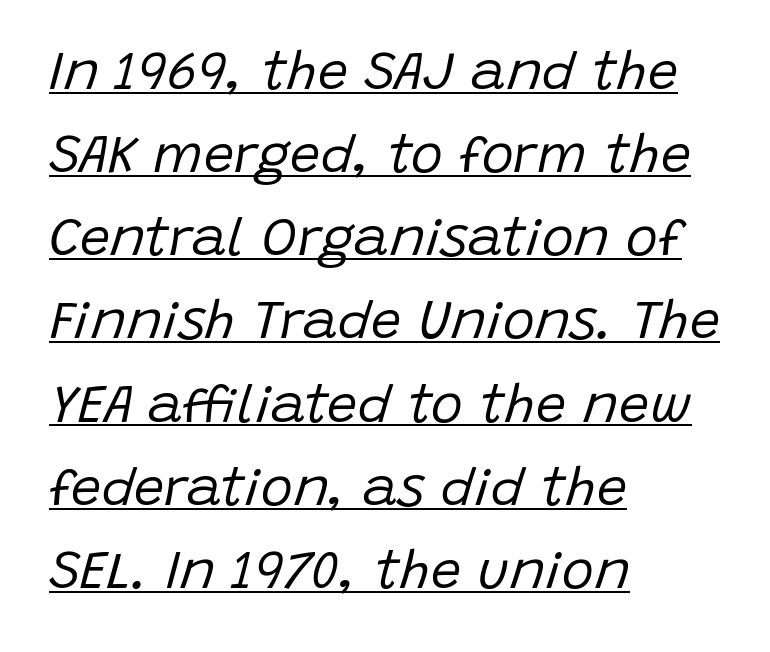
Does extra space separate the letters? No, they use regular spacing. Every row of glyphs begins at an identical x-position on the left. The glyphs are accompanied by a horizontal stroke just below them. The face looks like a standard text weight, possibly lighter. You could not count columns in this text — the font is proportionally spaced. This sample keeps an unexceptional amount of space between lines.
